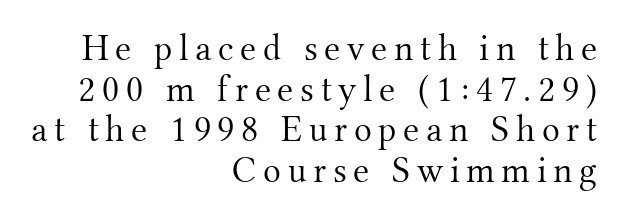
The image shows 37 px light serif type, upright; set right-aligned, tight line spacing (1.1x), not underlined; medium stroke contrast and a small x-height.
